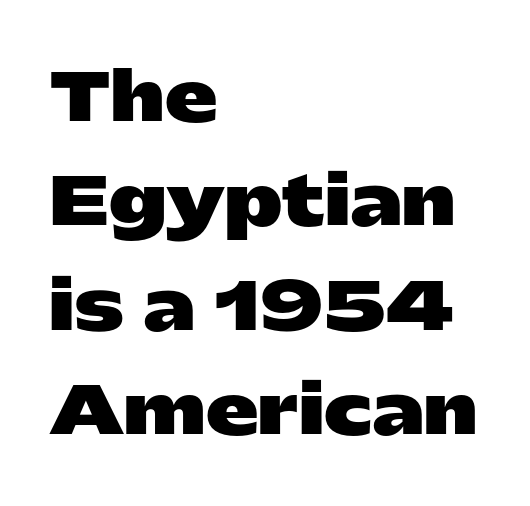
Q: Is the text bold? A: Yes.
Q: Is the text italic (slanted)? A: No, it is upright.
Q: Is the typeface a serif or a sans-serif typeface? A: Sans-serif.
Q: Is the text underlined? A: No.
Q: How is the paragraph aligned? A: Left-aligned.
Q: Is the spacing between letters normal or unusually wide? A: Normal.
Q: Is the spacing between lines tight, normal or loose? A: Normal.
Q: Width (condensed, normal, or wide)? A: Wide.
Q: Stroke contrast? A: Low.
Q: x-height? A: Medium.
Q: Monospaced? A: No.
